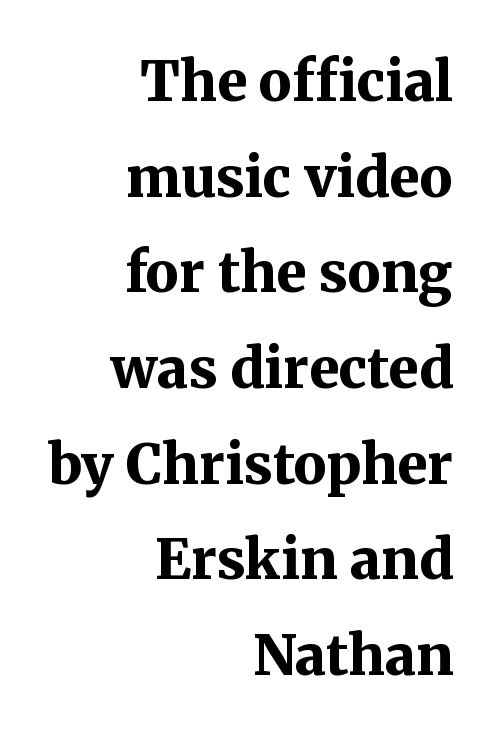
{"serif": "yes", "italic": "no", "bold": "yes", "weight": "bold", "width": "normal", "stroke_contrast": "medium", "x_height": "medium", "monospaced": "no", "underline": "no", "align": "right", "line_spacing_ratio": 1.74, "letter_spacing": "normal", "letter_spacing_em": 0.0, "glyph_px": 55}
